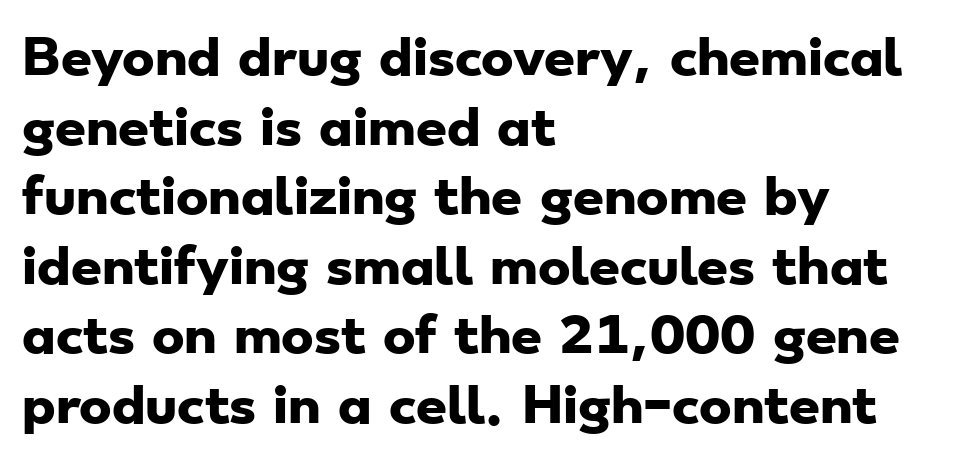
These lines are set flush left with a ragged right edge. The baseline area is clear. A typesetter would call this zero additional tracking. Regarding leading, the lines here are spaced in the standard way. Thick stems and heavy bowls — unmistakably bold. Here the designer chose a conventional face with non-uniform glyph widths.
